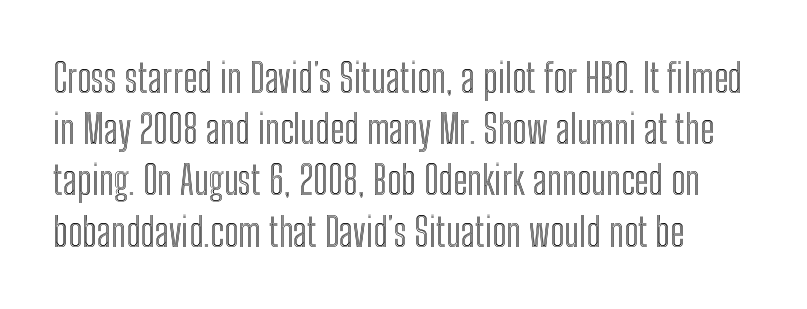
{"italic": "no", "width": "condensed", "x_height": "medium", "monospaced": "no", "underline": "no", "align": "left", "line_spacing": "normal", "line_spacing_ratio": 1.28, "letter_spacing": "normal", "letter_spacing_em": 0.0, "glyph_px": 40}
